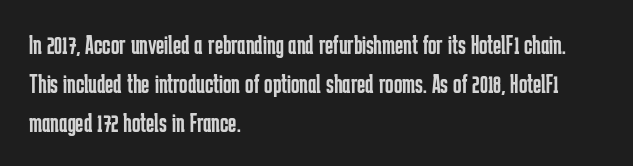
{"serif": "no", "italic": "no", "bold": "no", "weight": "regular", "width": "condensed", "stroke_contrast": "low", "x_height": "medium", "monospaced": "no", "underline": "no", "align": "left", "line_spacing": "normal", "line_spacing_ratio": 1.39, "letter_spacing": "normal", "letter_spacing_em": 0.0, "glyph_px": 28}
